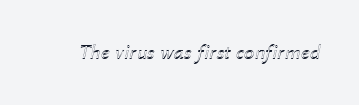
The image shows 21 px text type, italic (leaning right); set normal letter spacing, not underlined.
